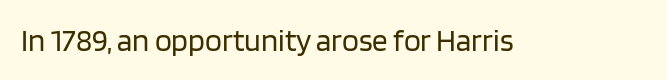
Q: Is the text bold? A: No.
Q: Is the text italic (slanted)? A: No, it is upright.
Q: Is the typeface a serif or a sans-serif typeface? A: Sans-serif.
Q: Is the text underlined? A: No.
Q: Is the spacing between letters normal or unusually wide? A: Normal.
Q: Width (condensed, normal, or wide)? A: Normal.
Q: Stroke contrast? A: Low.
Q: x-height? A: Large.
Q: Monospaced? A: No.
